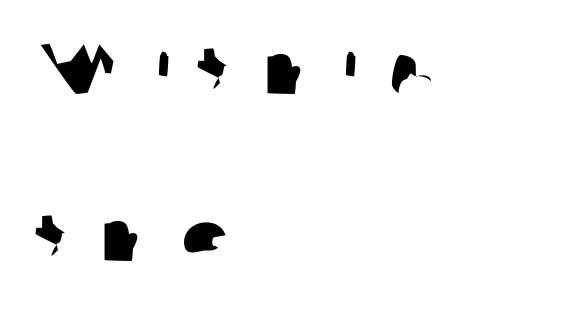
The image shows 71 px sans-serif type; set left-aligned, loose line spacing (2.35x), unusually wide letter spacing (+0.42 em), not underlined; low stroke contrast and a medium x-height.
